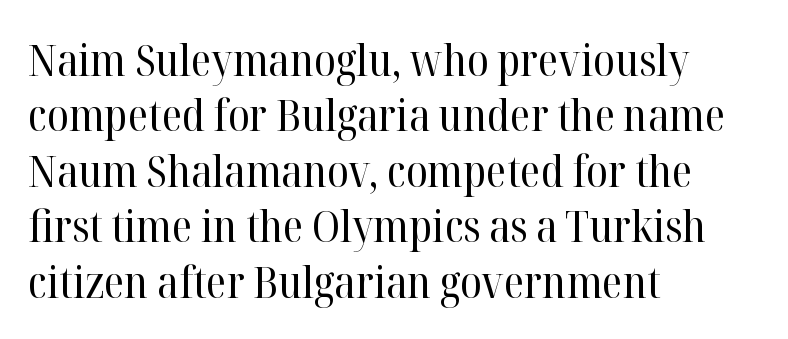
The image shows 44 px regular-weight serif type, upright; set left-aligned, normal line spacing (1.26x), normal letter spacing, not underlined; high stroke contrast and a medium x-height.
